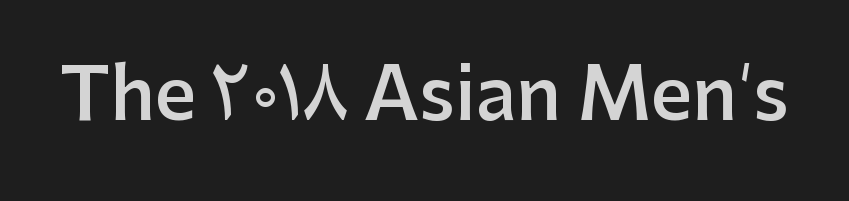
The lettering holds an erect, upright posture throughout. Check under the words: just untouched page. Observe the absence of serifs on each vertical stroke in this sample. Firm but not heavy-handed strokes: this text is semibold. Observe the ordinary spacing: letters are neighbours, not strangers. Each letter keeps its own natural width here, so spacing adapts to shape.
